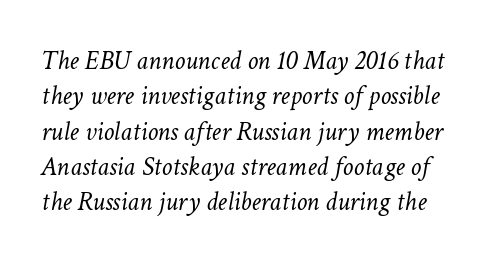
Stem width sits at or under what a default text font uses. The string is rendered with underlining switched off. A typesetter would call this leading conventional body-copy spacing. Short note: letters normally spaced. Slanted lettering throughout.
